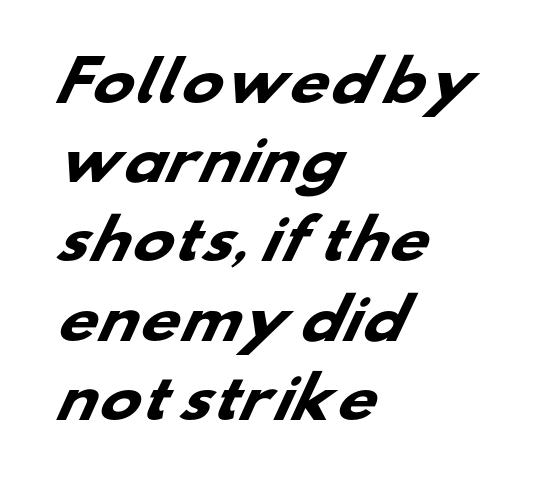
These lines are rendered in a variable-pitch font. The lines in this sample share a left origin and differ only in where they stop. Caption: bold face, heavy strokes. Interline gaps are of average width in this sample.
